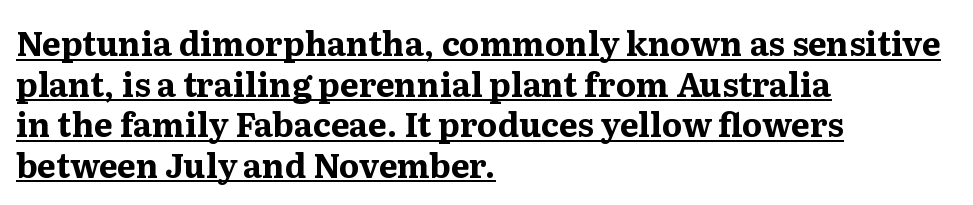
The image shows 33 px bold serif type, upright; set left-aligned, line spacing 1.23x, normal letter spacing, underlined; medium stroke contrast and a medium x-height.
